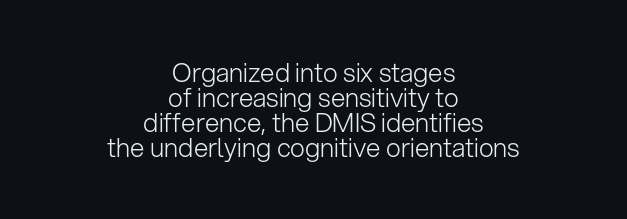
Q: Is the text bold? A: No.
Q: Is the text italic (slanted)? A: No, it is upright.
Q: Is the text underlined? A: No.
Q: How is the paragraph aligned? A: Centered.
Q: Is the spacing between letters normal or unusually wide? A: Normal.
Q: Is the spacing between lines tight, normal or loose? A: Tight.
